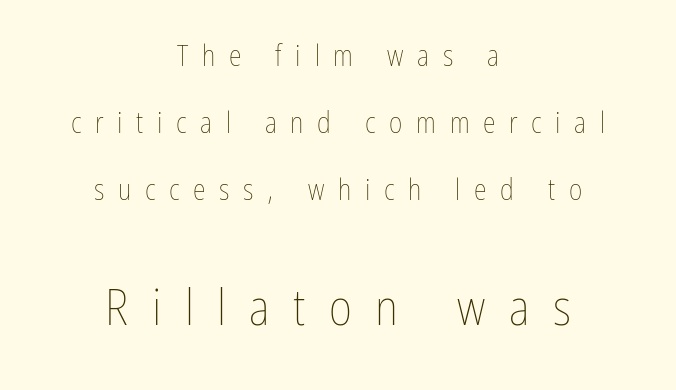
Q: Is the text bold? A: No.
Q: Is the text italic (slanted)? A: No, it is upright.
Q: Is the text underlined? A: No.
Q: How is the paragraph aligned? A: Centered.
Q: Is the spacing between letters normal or unusually wide? A: Unusually wide.
Q: Is the spacing between lines tight, normal or loose? A: Loose.
Q: Which block of text is set in a larger size, the first (top) or the second (bottom)? A: The second (bottom) one.
Q: Width (condensed, normal, or wide)? A: Condensed.
Q: Stroke contrast? A: Low.
Q: x-height? A: Medium.
Q: Monospaced? A: No.
